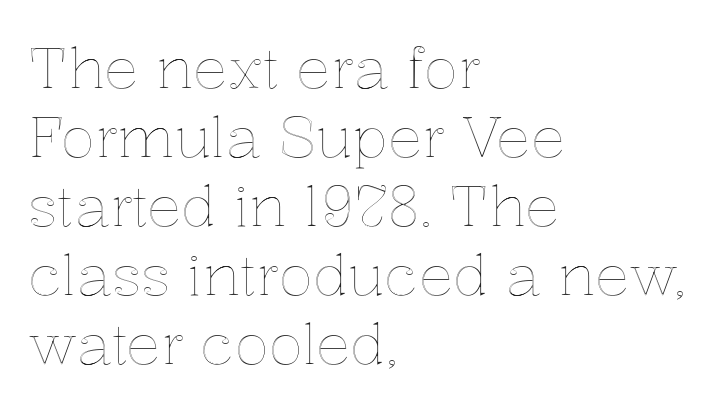
Each line starts at the same left margin while the right side varies. A bare baseline throughout the passage. The gaps between neighbouring characters are ordinary and unremarkable. Designer's note — italics off, roman on. Do the characters align in a grid? No, the font is proportional.
